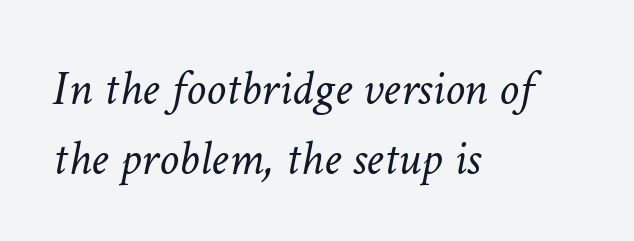
The image shows 50 px light type, italic (leaning right); set left-aligned, normal line spacing (1.41x), normal letter spacing, not underlined; low stroke contrast and a medium x-height.
